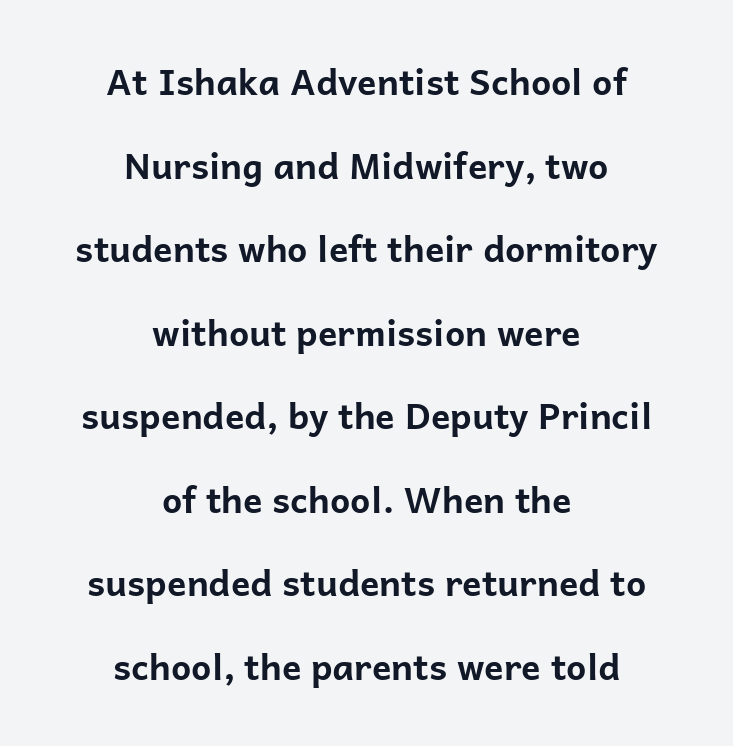
The image shows 36 px bold sans-serif type, upright; set centered, loose line spacing (2.32x), normal letter spacing, not underlined; low stroke contrast and a medium x-height.
